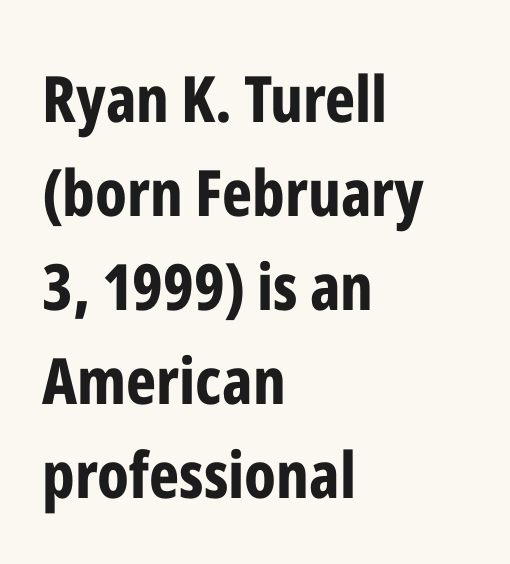
The image shows 64 px bold, condensed sans-serif type, upright; set left-aligned, normal line spacing (1.47x), normal letter spacing, not underlined; low stroke contrast and a medium x-height.
